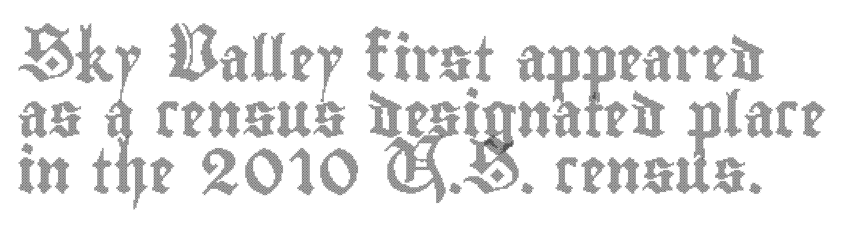
The image shows 44 px condensed type, upright; set normal line spacing (1.27x), normal letter spacing, not underlined; a small x-height.
